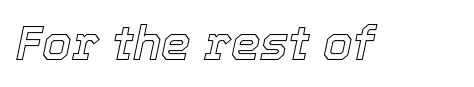
Anything drawn beneath the words? Only blank space. The passage shown leans; its letterforms are oblique. Is this a fixed-width face? No — the glyphs have proportional, varying widths. You could call the tracking neutral — neither tight nor loose.
